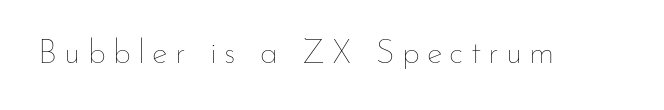
{"italic": "no", "bold": "no", "weight": "thin", "width": "normal", "stroke_contrast": "low", "x_height": "small", "monospaced": "no", "underline": "no", "letter_spacing": "wide", "letter_spacing_em": 0.22, "glyph_px": 33}
